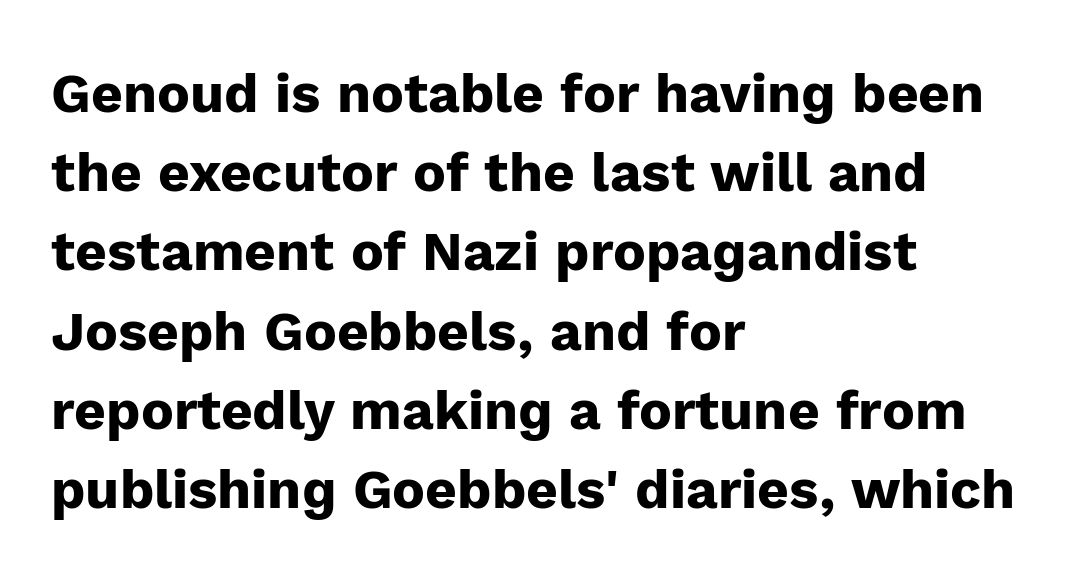
Is this a fixed-width face? No — the glyphs have proportional, varying widths. Italic: no, the glyphs are upright roman. The letterforms sit shoulder to shoulder at normal distance. If you drew a ruler down the left edge, every line would touch it. A sans-serif font was chosen for this passage.
